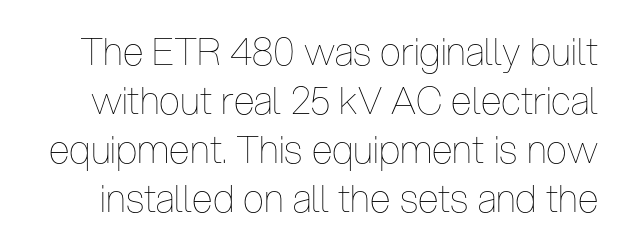
Q: Is the text bold? A: No.
Q: Is the text italic (slanted)? A: No, it is upright.
Q: Is the text underlined? A: No.
Q: Is the spacing between letters normal or unusually wide? A: Normal.
Q: Is the spacing between lines tight, normal or loose? A: Normal.
Q: Width (condensed, normal, or wide)? A: Condensed.
Q: Stroke contrast? A: Low.
Q: x-height? A: Medium.
Q: Monospaced? A: No.
